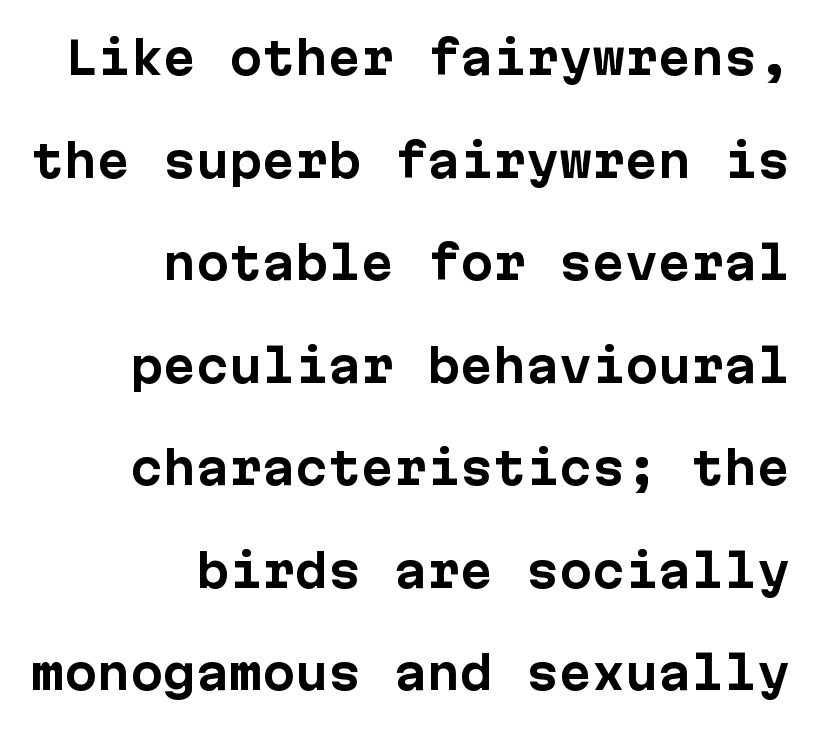
The passage shown is typed in a monospace face where columns stay perfectly aligned. Honestly, the letter spacing is just normal — you wouldn't notice it. All the whitespace from short lines collects on the left. This is heavy type, rendered in bold.
